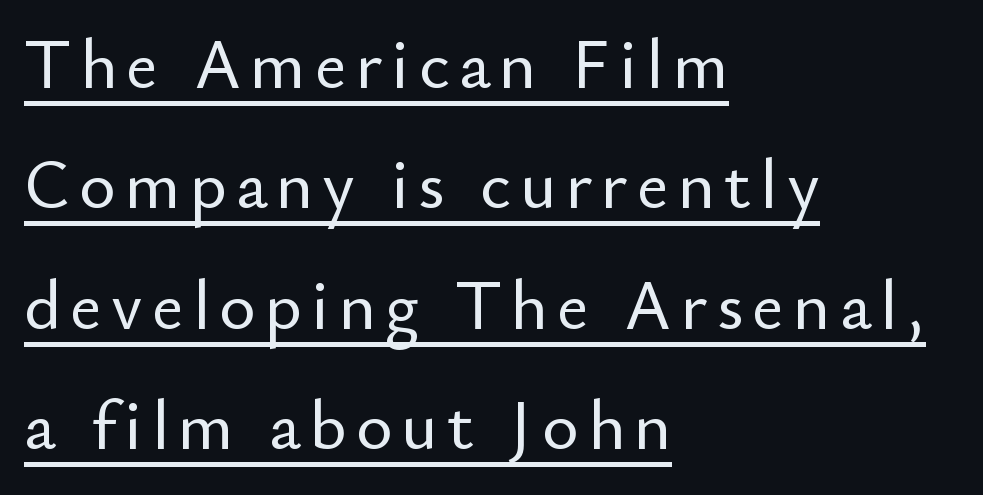
Do the letters lean? They stand straight. To sum up the face: it is a sans, with no serifs. What decoration does the sample have? An underline. The lines are quadded left. Proportional: the letters do not fall into vertical columns.
